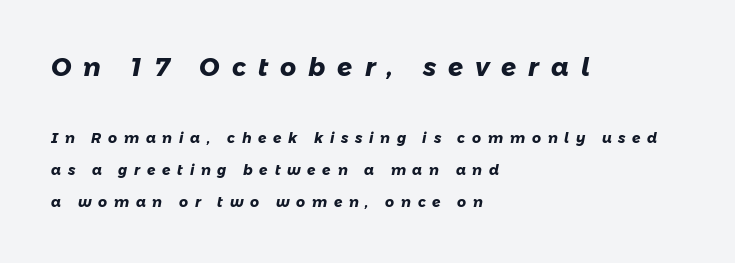
The image shows 25 px bold type; set left-aligned, loose line spacing (2.31x), unusually wide letter spacing (+0.48 em), not underlined; the first (top) block is 1.79x larger.
